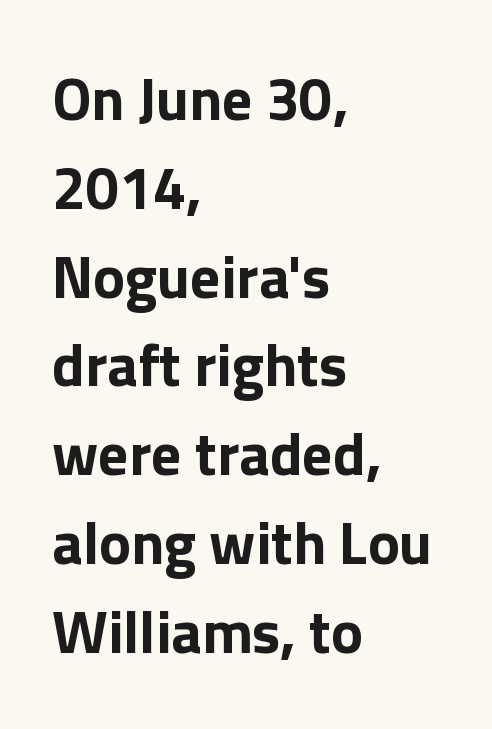
The image shows 60 px bold sans-serif type, upright; set left-aligned, normal line spacing (1.48x), normal letter spacing, not underlined; low stroke contrast and a medium x-height.
